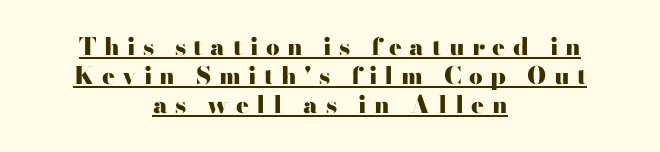
The image shows 24 px bold type, upright; set centered, line spacing 1.21x, unusually wide letter spacing (+0.31 em), underlined.
